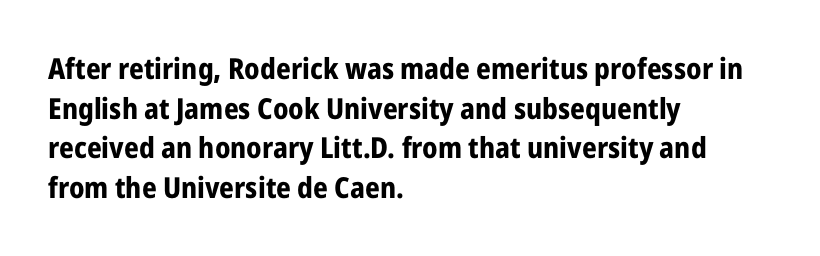
{"serif": "no", "italic": "no", "bold": "yes", "weight": "bold", "width": "condensed", "stroke_contrast": "low", "x_height": "medium", "monospaced": "no", "underline": "no", "align": "left", "line_spacing": "normal", "line_spacing_ratio": 1.37, "letter_spacing": "normal", "letter_spacing_em": 0.0, "glyph_px": 29}
